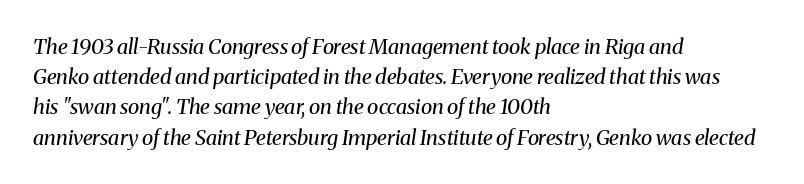
This sample is left-justified, so line endings fall wherever the words run out. Rows of type keep a routine distance in the vertical direction. The letterforms sit shoulder to shoulder at normal distance. Nothing heavy about these letters — not bold at all. Honestly, there is no underline to notice here at all. Yep, that's italic — everything's leaning.
